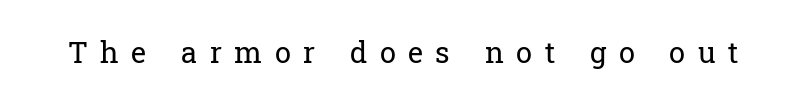
{"serif": "yes", "italic": "no", "bold": "no", "weight": "regular", "width": "normal", "stroke_contrast": "low", "x_height": "medium", "monospaced": "no", "underline": "no", "letter_spacing": "wide", "letter_spacing_em": 0.43, "glyph_px": 29}
